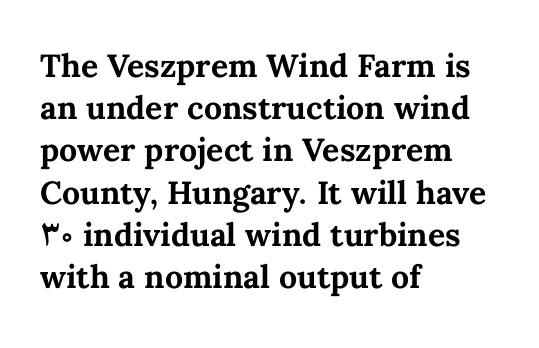
{"italic": "no", "bold": "yes", "weight": "bold", "width": "normal", "stroke_contrast": "medium", "x_height": "medium", "monospaced": "no", "underline": "no", "align": "left", "line_spacing": "normal", "line_spacing_ratio": 1.32, "letter_spacing": "normal", "letter_spacing_em": 0.0, "glyph_px": 32}
